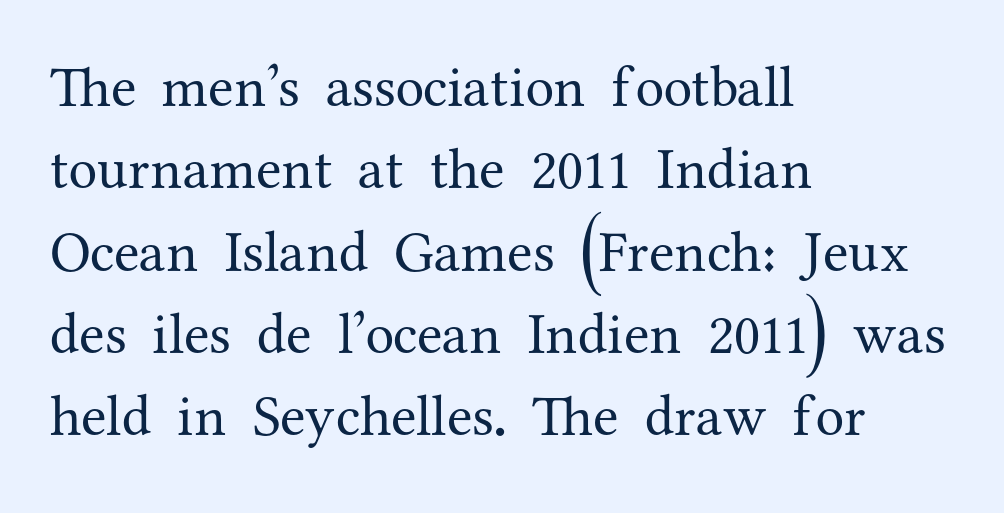
The letters stand upright; this is a roman face. Glyph-to-glyph distance matches everyday printed text. Think of a printed novel: that variable character pitch is what you see here. Decoration check: the copy has no underline. You can tell from the footed stems that serif type was used. The passage shown stacks its lines at a standard gap.
